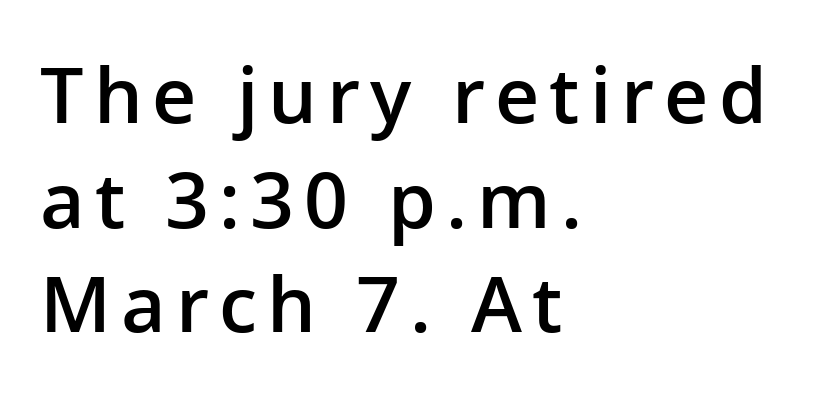
The image shows 77 px semibold sans-serif type, upright; set left-aligned, normal line spacing (1.36x), not underlined; low stroke contrast and a medium x-height.
